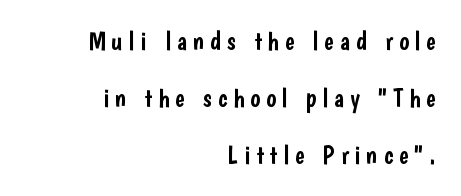
{"italic": "no", "underline": "no", "align": "right", "line_spacing": "loose", "line_spacing_ratio": 2.19, "letter_spacing": "wide", "letter_spacing_em": 0.23, "glyph_px": 26}
